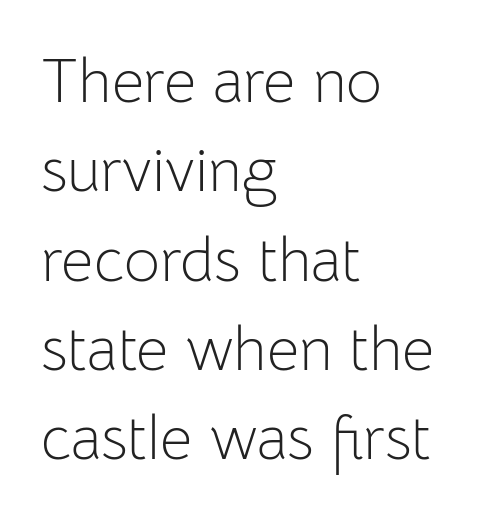
{"serif": "no", "italic": "no", "bold": "no", "weight": "light", "width": "normal", "stroke_contrast": "low", "x_height": "medium", "monospaced": "no", "underline": "no", "align": "left", "line_spacing": "normal", "line_spacing_ratio": 1.44, "letter_spacing": "normal", "letter_spacing_em": 0.0, "glyph_px": 62}
